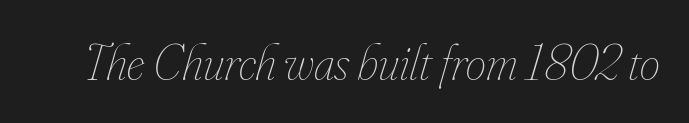
Vertical stems look standard width or narrower in stroke. Is the letter spacing exaggerated? No — it looks like the ordinary default. Slant detected: the letters are inclined. The letters advance in unequal steps, a hallmark of proportional type. Underline: absent.
